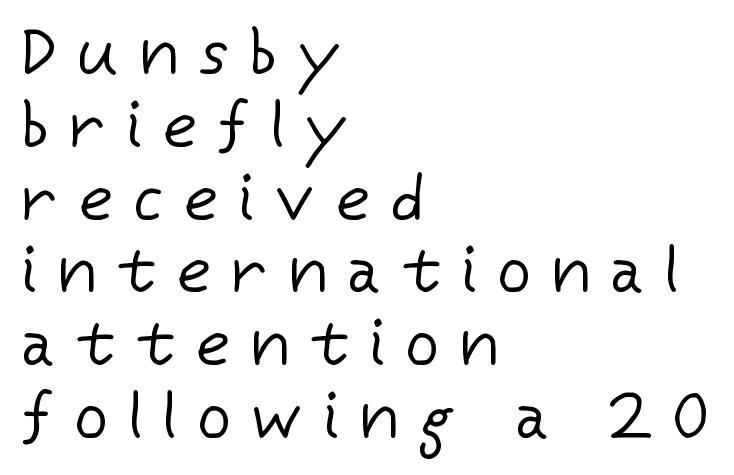
Check where the strokes stop: nothing finishes them off — pure sans. The space beneath each line is pristine and unruled. Weight class: somewhere from thin through regular. One glance says dense: line gaps are narrower than usual.
